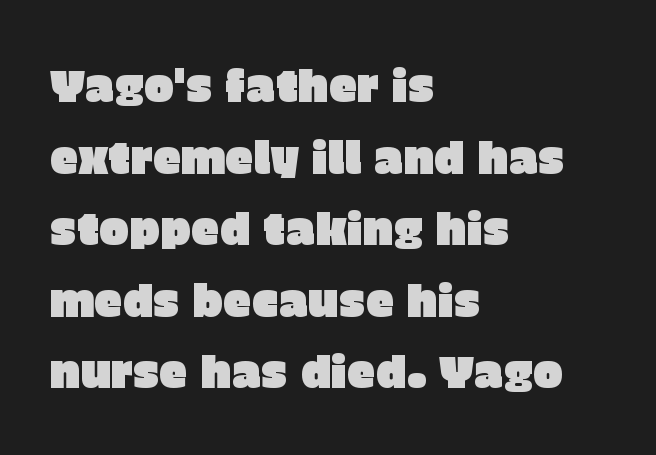
Q: Is the text italic (slanted)? A: No, it is upright.
Q: Is the typeface a serif or a sans-serif typeface? A: Sans-serif.
Q: Is the text underlined? A: No.
Q: How is the paragraph aligned? A: Left-aligned.
Q: Is the spacing between letters normal or unusually wide? A: Normal.
Q: Is the spacing between lines tight, normal or loose? A: Normal.
Q: Width (condensed, normal, or wide)? A: Normal.
Q: Stroke contrast? A: Low.
Q: x-height? A: Large.
Q: Monospaced? A: No.
